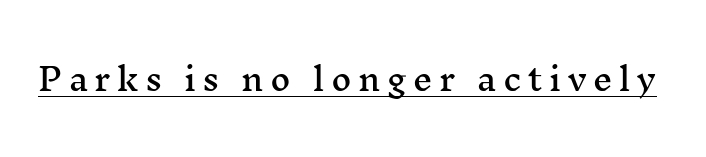
The image shows 31 px wide serif type, upright; set unusually wide letter spacing (+0.21 em), underlined; medium stroke contrast and a medium x-height.
